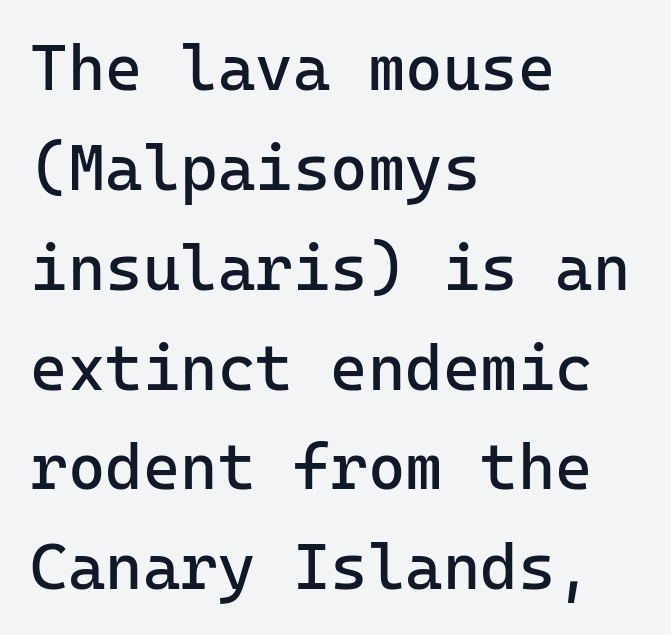
Caption: standard tracking, unaltered. The specimen reads as upright at a glance. Letters rest on an invisible, unmarked baseline. The font is comparable to plain body text, perhaps lighter. Teacher's note: observe the even left margin — that is flush-left alignment.
